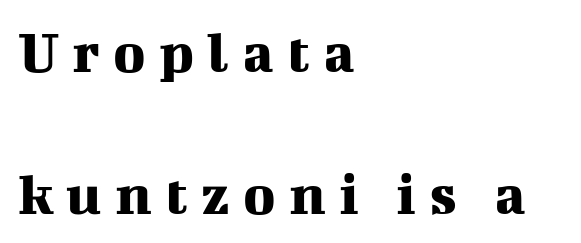
{"serif": "yes", "italic": "no", "width": "normal", "stroke_contrast": "medium", "x_height": "medium", "monospaced": "no", "underline": "no", "align": "left", "line_spacing": "loose", "line_spacing_ratio": 2.32, "letter_spacing": "wide", "letter_spacing_em": 0.22, "glyph_px": 61}
